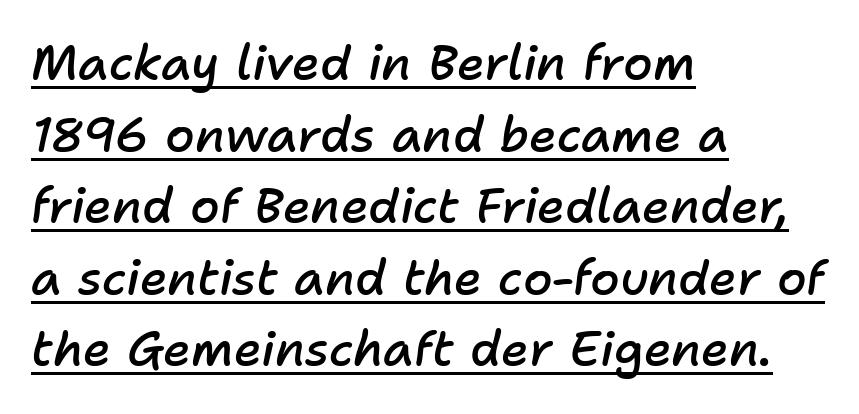
Q: Is the text bold? A: Semi-bold.
Q: Is the text italic (slanted)? A: Yes, it leans right by about 11 degrees.
Q: Is the text underlined? A: Yes.
Q: How is the paragraph aligned? A: Left-aligned.
Q: Is the spacing between letters normal or unusually wide? A: Normal.
Q: Is the spacing between lines tight, normal or loose? A: Normal.
Q: Width (condensed, normal, or wide)? A: Normal.
Q: Stroke contrast? A: Low.
Q: x-height? A: Medium.
Q: Monospaced? A: No.
